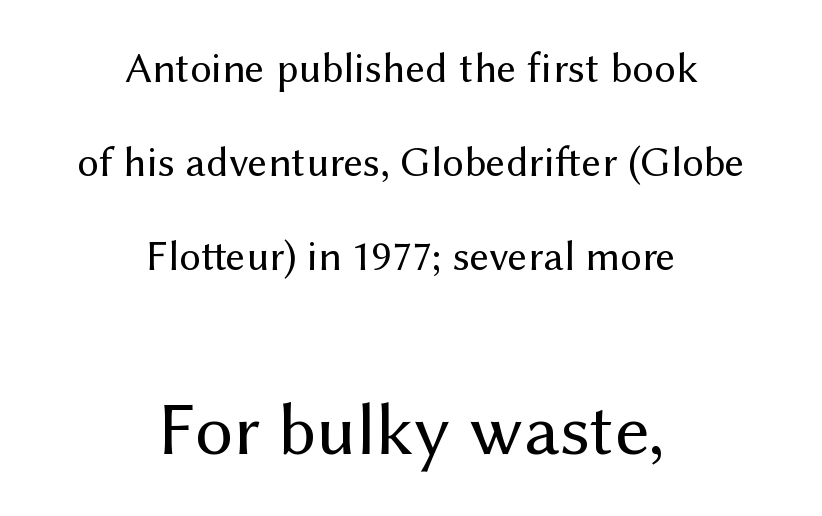
The image shows 75 px regular-weight sans-serif type, upright; set centered, loose line spacing (2.19x), normal letter spacing, not underlined; the second (bottom) block is 1.74x larger; medium stroke contrast and a medium x-height.
